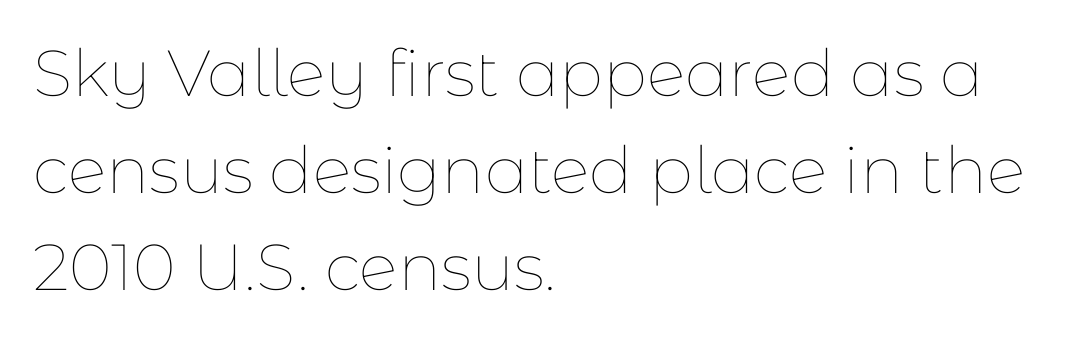
{"italic": "no", "bold": "no", "weight": "thin", "width": "normal", "stroke_contrast": "low", "x_height": "medium", "monospaced": "no", "underline": "no", "align": "left", "line_spacing": "normal", "line_spacing_ratio": 1.49, "letter_spacing": "normal", "letter_spacing_em": 0.0, "glyph_px": 65}
